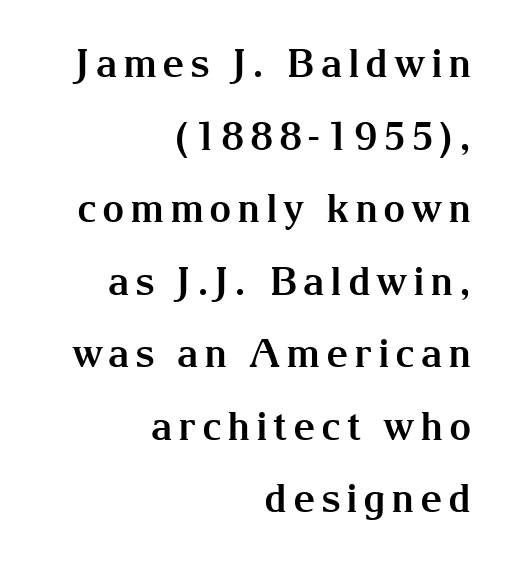
The image shows 39 px bold serif type, upright; set right-aligned, line spacing 1.86x, not underlined; medium stroke contrast and a medium x-height.
